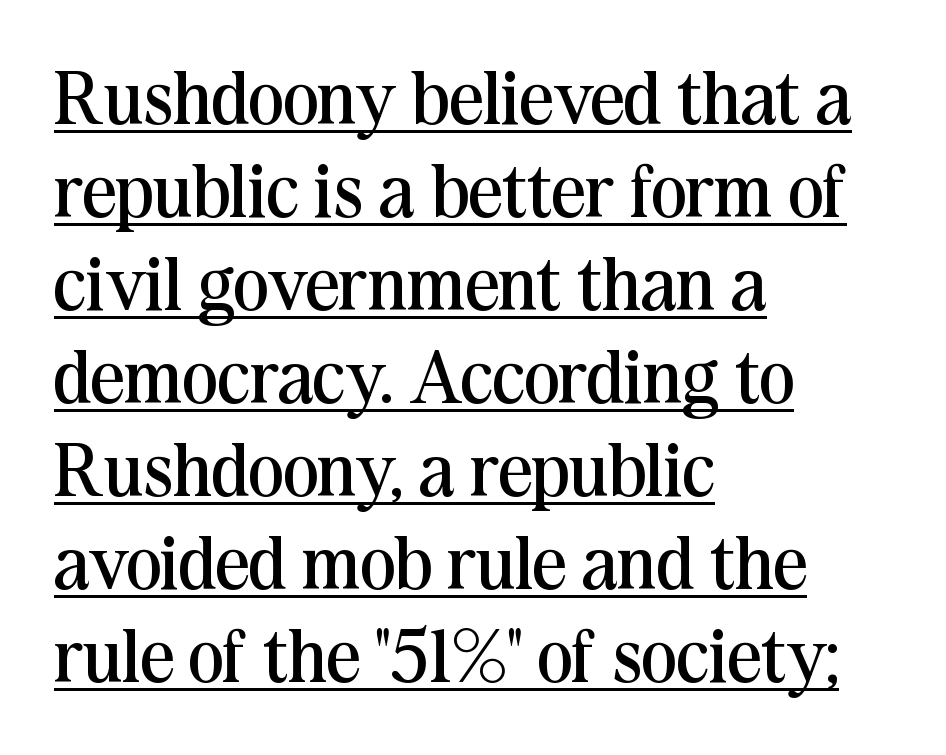
Q: Is the text bold? A: No.
Q: Is the text italic (slanted)? A: No, it is upright.
Q: Is the typeface a serif or a sans-serif typeface? A: Serif.
Q: Is the text underlined? A: Yes.
Q: How is the paragraph aligned? A: Left-aligned.
Q: Is the spacing between letters normal or unusually wide? A: Normal.
Q: Width (condensed, normal, or wide)? A: Normal.
Q: Stroke contrast? A: Medium.
Q: x-height? A: Medium.
Q: Monospaced? A: No.
